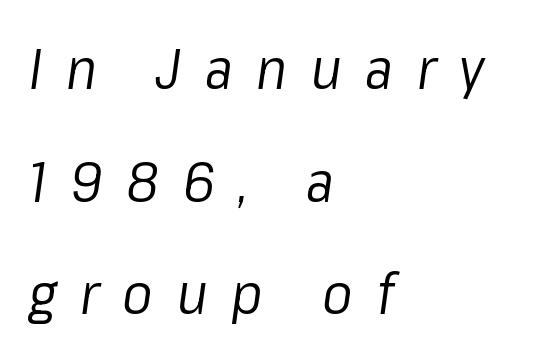
The image shows 56 px regular-weight type, italic (leaning right); set left-aligned, loose line spacing (2.01x), unusually wide letter spacing (+0.42 em), not underlined; low stroke contrast and a medium x-height.
